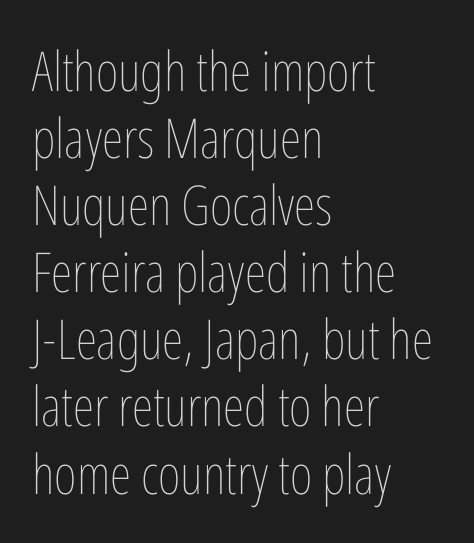
{"italic": "no", "bold": "no", "weight": "thin", "width": "condensed", "stroke_contrast": "low", "x_height": "medium", "monospaced": "no", "underline": "no", "align": "left", "line_spacing_ratio": 1.22, "letter_spacing": "normal", "letter_spacing_em": 0.0, "glyph_px": 55}
